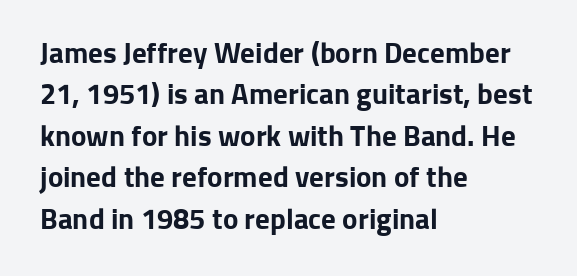
The image shows 29 px bold sans-serif type, upright; set left-aligned, normal line spacing (1.43x), normal letter spacing, not underlined; low stroke contrast and a medium x-height.
